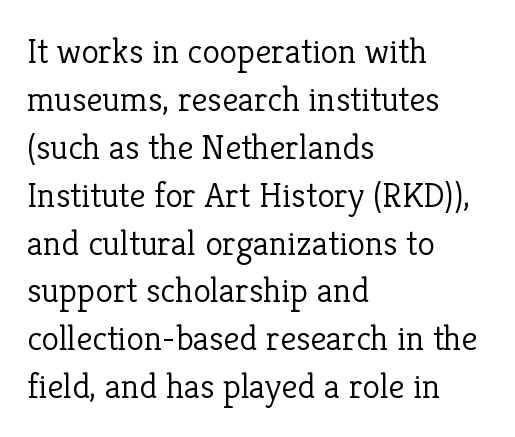
{"serif": "yes", "italic": "no", "bold": "no", "weight": "light", "width": "normal", "stroke_contrast": "low", "x_height": "medium", "monospaced": "no", "underline": "no", "align": "left", "line_spacing": "normal", "line_spacing_ratio": 1.33, "letter_spacing": "normal", "letter_spacing_em": 0.0, "glyph_px": 36}
